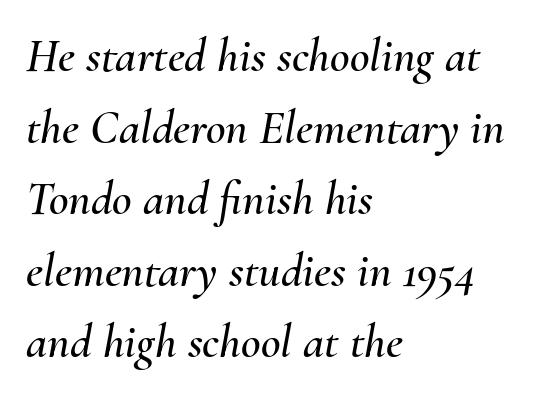
No extra tracking has been applied to these lines. Rows of type keep a routine distance in the vertical direction. The passage is arranged the way most books set body copy — flush left. Is this a fixed-width face? No — the glyphs have proportional, varying widths. Letters rest on an invisible, unmarked baseline. Looking at the ascenders, they clearly lean.
